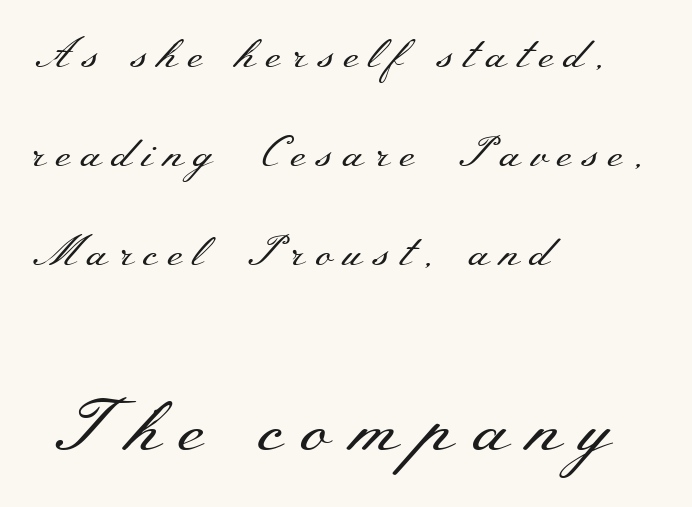
Q: Is the text bold? A: No.
Q: Is the text italic (slanted)? A: Yes.
Q: Is the typeface a serif or a sans-serif typeface? A: Serif.
Q: Is the text underlined? A: No.
Q: How is the paragraph aligned? A: Left-aligned.
Q: Is the spacing between letters normal or unusually wide? A: Unusually wide.
Q: Is the spacing between lines tight, normal or loose? A: Loose.
Q: Which block of text is set in a larger size, the first (top) or the second (bottom)? A: The second (bottom) one.
Q: Width (condensed, normal, or wide)? A: Wide.
Q: Stroke contrast? A: Medium.
Q: x-height? A: Small.
Q: Monospaced? A: No.
